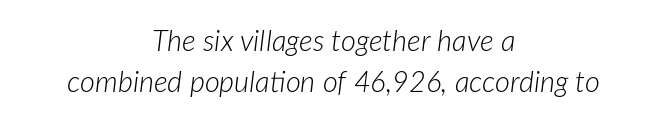
Q: Is the text bold? A: No.
Q: Is the text italic (slanted)? A: Yes, it leans right by about 7 degrees.
Q: Is the text underlined? A: No.
Q: How is the paragraph aligned? A: Centered.
Q: Is the spacing between letters normal or unusually wide? A: Normal.
Q: Is the spacing between lines tight, normal or loose? A: Normal.
Q: Width (condensed, normal, or wide)? A: Normal.
Q: Stroke contrast? A: Low.
Q: x-height? A: Medium.
Q: Monospaced? A: No.
